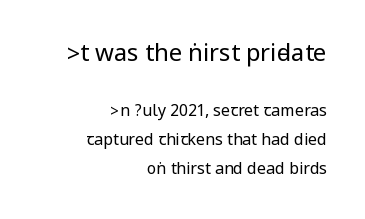
The image shows 24 px text type, upright; set right-aligned, line spacing 1.81x, normal letter spacing, not underlined; the first (top) block is 1.5x larger.
